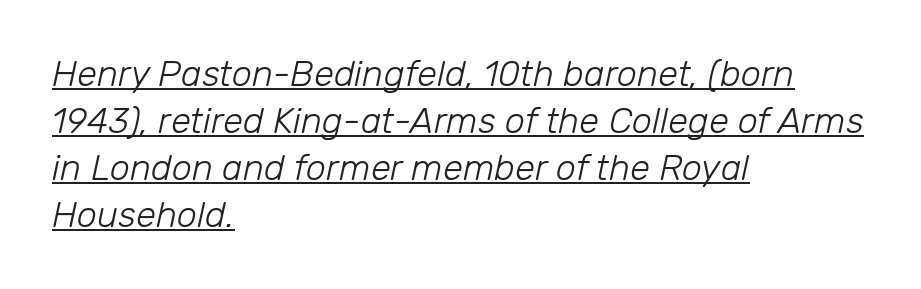
The rendering applies a slant to the glyphs. The letters advance in unequal steps, a hallmark of proportional type. Quick note: underline on. Vertical stems look standard width or narrower in stroke. These lines sit exactly where default settings would place them. The rendering anchors every line to the left-hand side.
